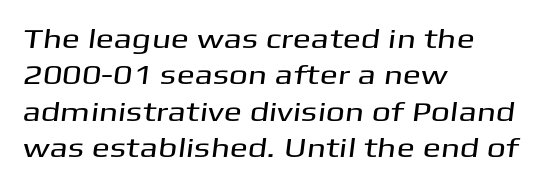
Q: Is the text underlined? A: No.
Q: How is the paragraph aligned? A: Left-aligned.
Q: Is the spacing between letters normal or unusually wide? A: Normal.
Q: Is the spacing between lines tight, normal or loose? A: Normal.
